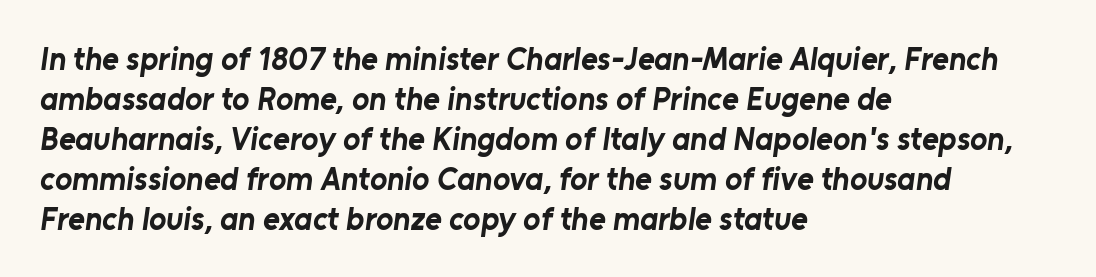
Q: Is the text bold? A: Yes.
Q: Is the typeface a serif or a sans-serif typeface? A: Sans-serif.
Q: Is the text underlined? A: No.
Q: How is the paragraph aligned? A: Left-aligned.
Q: Is the spacing between letters normal or unusually wide? A: Normal.
Q: Is the spacing between lines tight, normal or loose? A: Normal.
Q: Width (condensed, normal, or wide)? A: Normal.
Q: Stroke contrast? A: Low.
Q: x-height? A: Medium.
Q: Monospaced? A: No.
